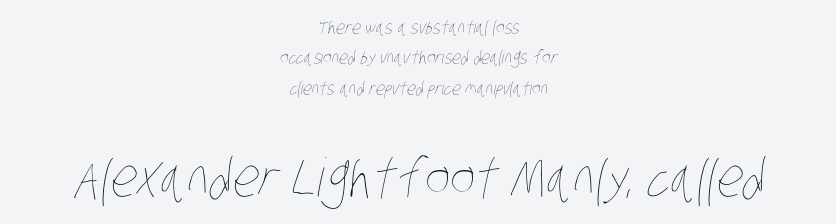
{"bold": "no", "weight": "thin", "width": "condensed", "stroke_contrast": "low", "x_height": "large", "monospaced": "no", "underline": "no", "align": "center", "line_spacing": "normal", "line_spacing_ratio": 1.69, "letter_spacing": "normal", "letter_spacing_em": 0.0, "larger_block": "second", "size_ratio": 2.94, "glyph_px": 53}
